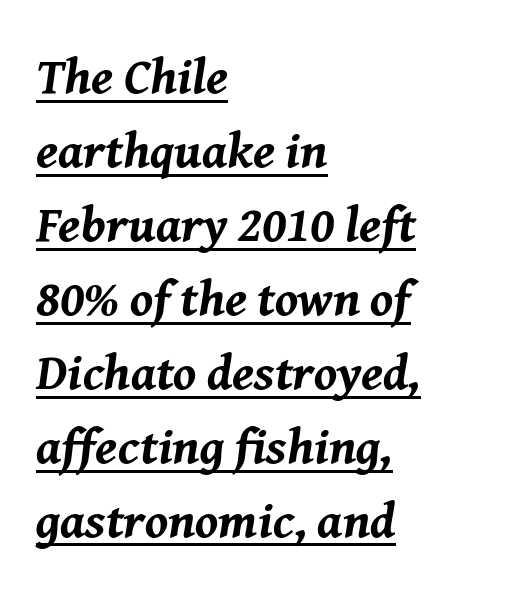
{"italic": "yes", "lean": "right", "slant_degrees": 8, "bold": "yes", "weight": "bold", "width": "normal", "stroke_contrast": "medium", "x_height": "medium", "monospaced": "no", "underline": "yes", "align": "left", "line_spacing": "normal", "line_spacing_ratio": 1.45, "letter_spacing": "normal", "letter_spacing_em": 0.0, "glyph_px": 51}
